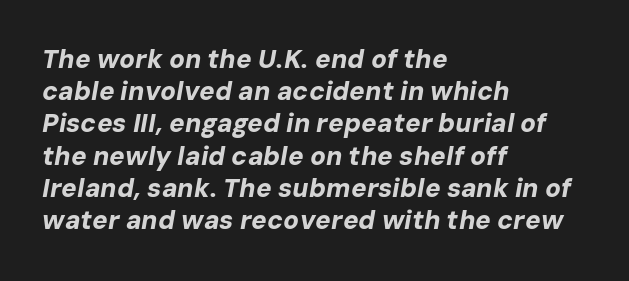
{"italic": "yes", "lean": "right", "slant_degrees": 10, "bold": "yes", "underline": "no", "align": "left", "line_spacing_ratio": 1.24, "letter_spacing": "normal", "letter_spacing_em": 0.0, "glyph_px": 26}
